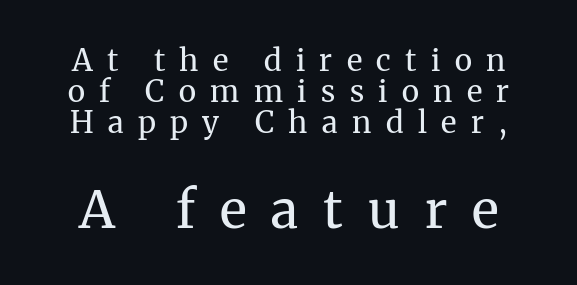
The image shows 52 px regular-weight serif type, upright; set tight line spacing (1.04x), unusually wide letter spacing (+0.48 em), not underlined; the second (bottom) block is 1.73x larger; medium stroke contrast and a medium x-height.
